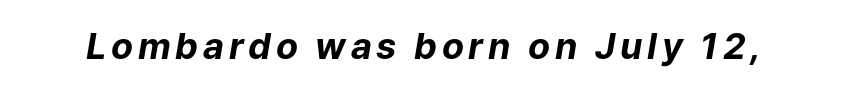
The image shows 36 px bold type, italic (leaning right); set not underlined; low stroke contrast and a medium x-height.
